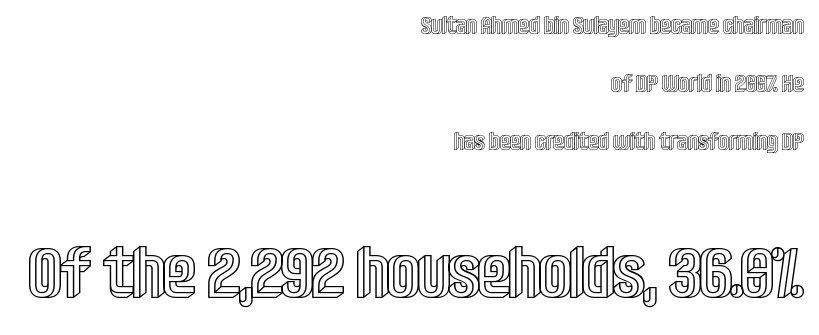
This layout puts the modest block above and the oversized block below. Students, note that the glyphs here touch the page at normal intervals. Underline: absent. The lettering stays uniformly vertical, giving the passage a roman look.
